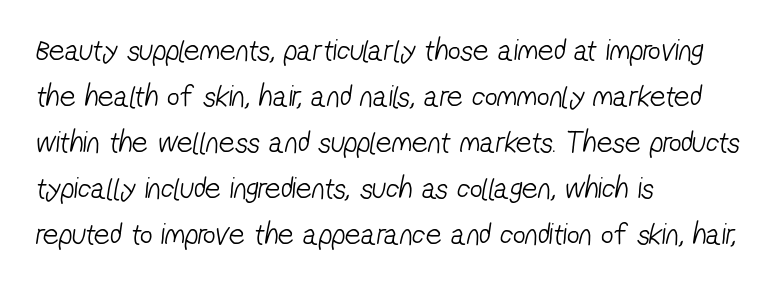
Q: Is the text bold? A: No.
Q: Is the typeface a serif or a sans-serif typeface? A: Sans-serif.
Q: Is the text underlined? A: No.
Q: How is the paragraph aligned? A: Left-aligned.
Q: Is the spacing between letters normal or unusually wide? A: Normal.
Q: Is the spacing between lines tight, normal or loose? A: Normal.
Q: Width (condensed, normal, or wide)? A: Condensed.
Q: Stroke contrast? A: Low.
Q: x-height? A: Medium.
Q: Monospaced? A: No.
